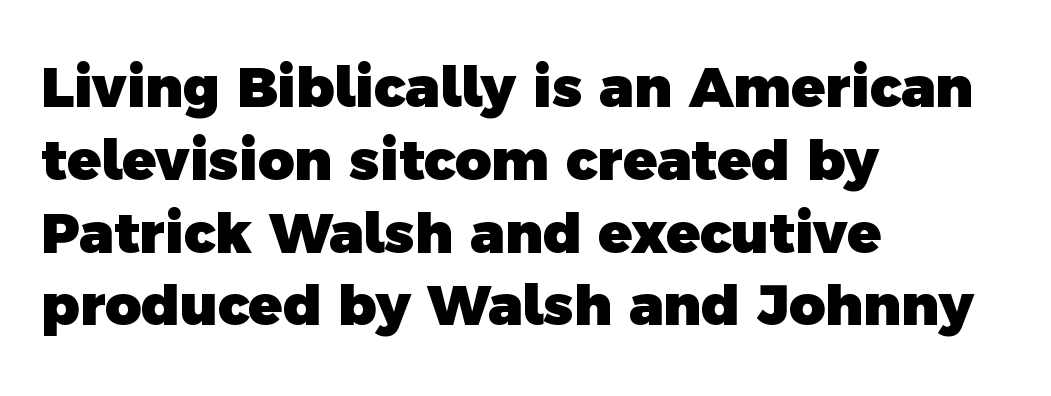
A full-strength bold gives these letters their thick strokes. Nothing unusual about the tracking: characters are spaced as the font intends. These lines are set flush left with a ragged right edge. Clear beneath every line of the passage. Think of a printed novel: that variable character pitch is what you see here.
